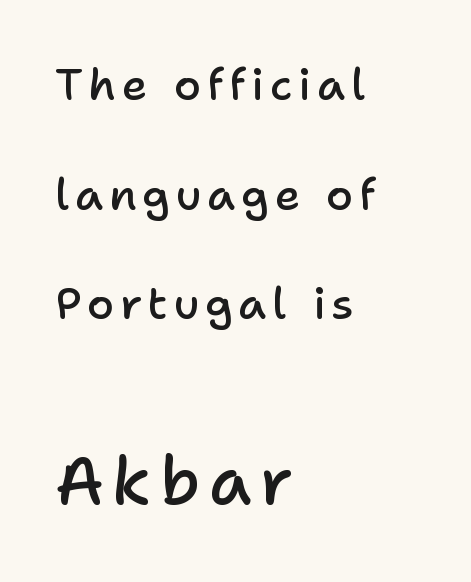
These lines are rendered in a variable-pitch font. Type style note: lacks serifs. Check the space under the baseline: it is left empty. The lines in this sample share a left origin and differ only in where they stop.
